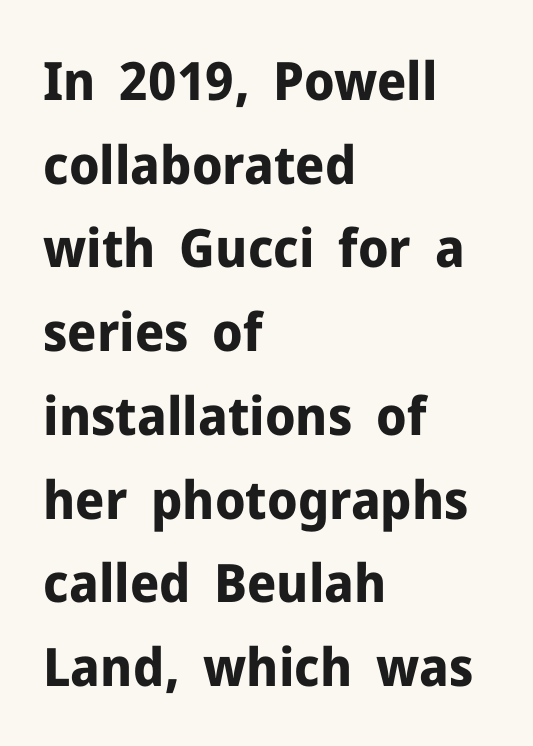
Q: Is the text bold? A: Yes.
Q: Is the text italic (slanted)? A: No, it is upright.
Q: Is the typeface a serif or a sans-serif typeface? A: Sans-serif.
Q: Is the text underlined? A: No.
Q: How is the paragraph aligned? A: Left-aligned.
Q: Is the spacing between letters normal or unusually wide? A: Normal.
Q: Is the spacing between lines tight, normal or loose? A: Normal.
Q: Width (condensed, normal, or wide)? A: Normal.
Q: Stroke contrast? A: Low.
Q: x-height? A: Medium.
Q: Monospaced? A: No.
